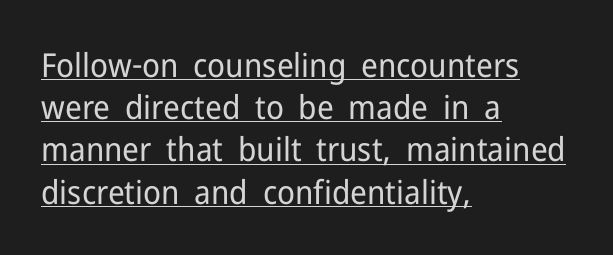
Q: Is the text bold? A: No.
Q: Is the text italic (slanted)? A: No, it is upright.
Q: Is the typeface a serif or a sans-serif typeface? A: Sans-serif.
Q: Is the text underlined? A: Yes.
Q: How is the paragraph aligned? A: Left-aligned.
Q: Is the spacing between letters normal or unusually wide? A: Normal.
Q: Is the spacing between lines tight, normal or loose? A: Normal.
Q: Width (condensed, normal, or wide)? A: Normal.
Q: Stroke contrast? A: Low.
Q: x-height? A: Medium.
Q: Monospaced? A: No.
